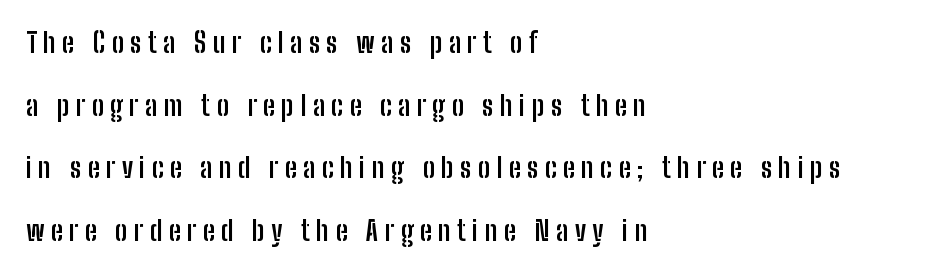
The image shows 27 px bold type, upright; set left-aligned, loose line spacing (2.32x), unusually wide letter spacing (+0.24 em), not underlined.
